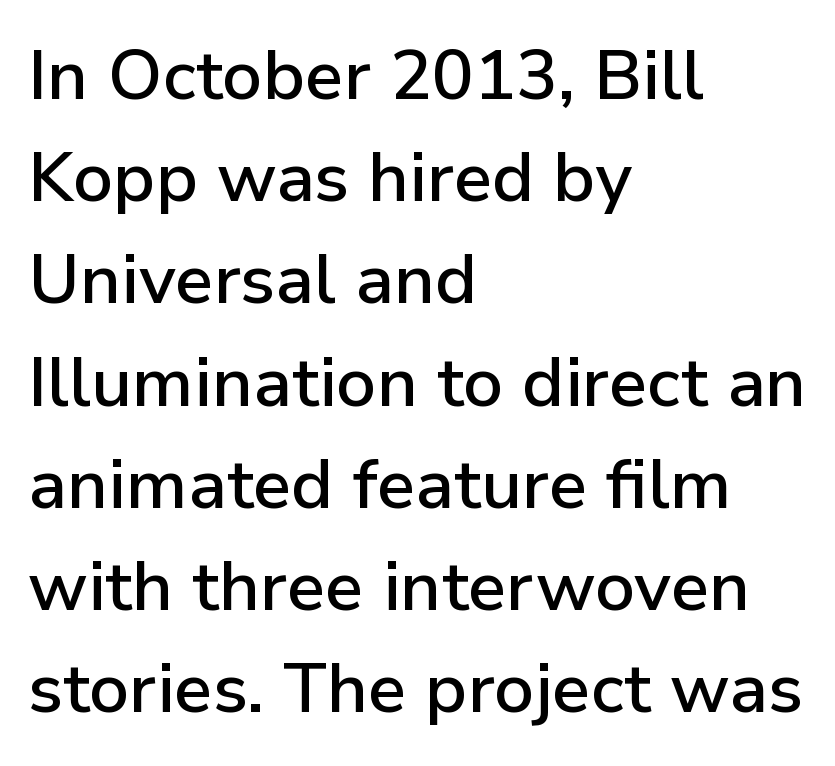
Q: Is the text italic (slanted)? A: No, it is upright.
Q: Is the typeface a serif or a sans-serif typeface? A: Sans-serif.
Q: Is the text underlined? A: No.
Q: How is the paragraph aligned? A: Left-aligned.
Q: Is the spacing between letters normal or unusually wide? A: Normal.
Q: Is the spacing between lines tight, normal or loose? A: Normal.
Q: Width (condensed, normal, or wide)? A: Normal.
Q: Stroke contrast? A: Low.
Q: x-height? A: Medium.
Q: Monospaced? A: No.
